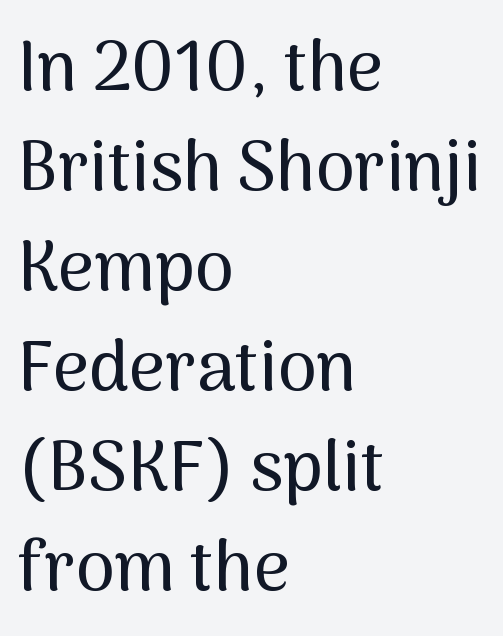
Q: Is the text italic (slanted)? A: No, it is upright.
Q: Is the typeface a serif or a sans-serif typeface? A: Sans-serif.
Q: Is the text underlined? A: No.
Q: How is the paragraph aligned? A: Left-aligned.
Q: Is the spacing between letters normal or unusually wide? A: Normal.
Q: Is the spacing between lines tight, normal or loose? A: Normal.
Q: Width (condensed, normal, or wide)? A: Normal.
Q: Stroke contrast? A: Medium.
Q: x-height? A: Medium.
Q: Monospaced? A: No.
